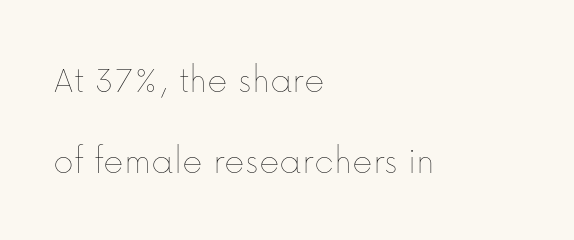
How are the letters spaced? Ordinarily, with no added tracking. Baseline-to-baseline distance is far greater than the letter height. A quiet, ordinary-to-light weight characterises the typeface. Note the varied advance widths — an 'i' is clearly narrower than an 'm'.
